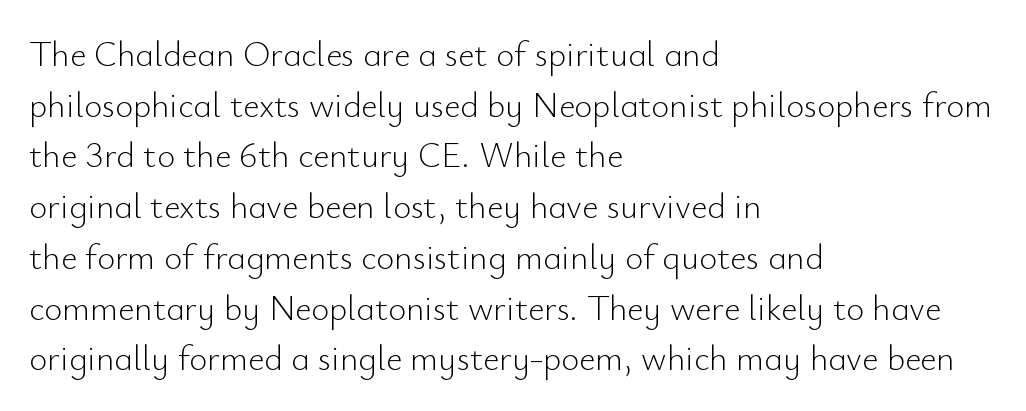
The image shows 35 px light sans-serif type, upright; set left-aligned, normal line spacing (1.45x), normal letter spacing, not underlined; low stroke contrast and a small x-height.
